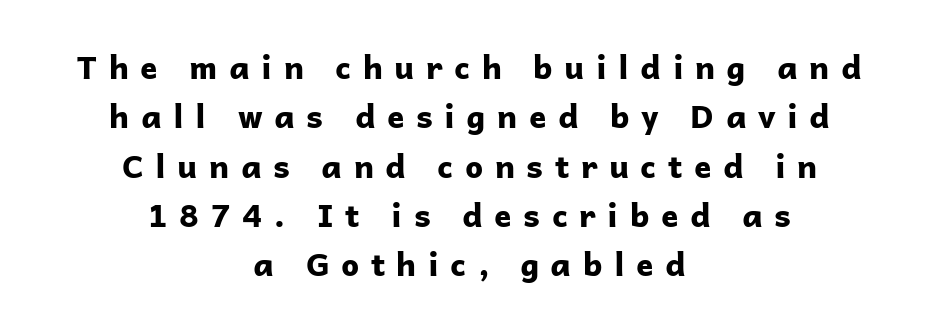
{"serif": "no", "italic": "no", "bold": "yes", "weight": "bold", "width": "normal", "stroke_contrast": "low", "x_height": "medium", "monospaced": "no", "underline": "no", "align": "center", "line_spacing": "normal", "line_spacing_ratio": 1.54, "letter_spacing": "wide", "letter_spacing_em": 0.36, "glyph_px": 32}
